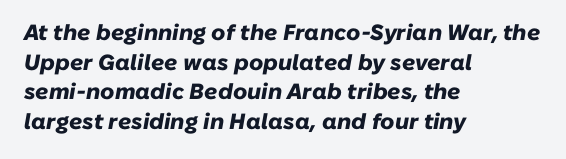
The image shows 22 px bold type, italic (leaning right); set left-aligned, normal line spacing (1.35x), normal letter spacing, not underlined.
